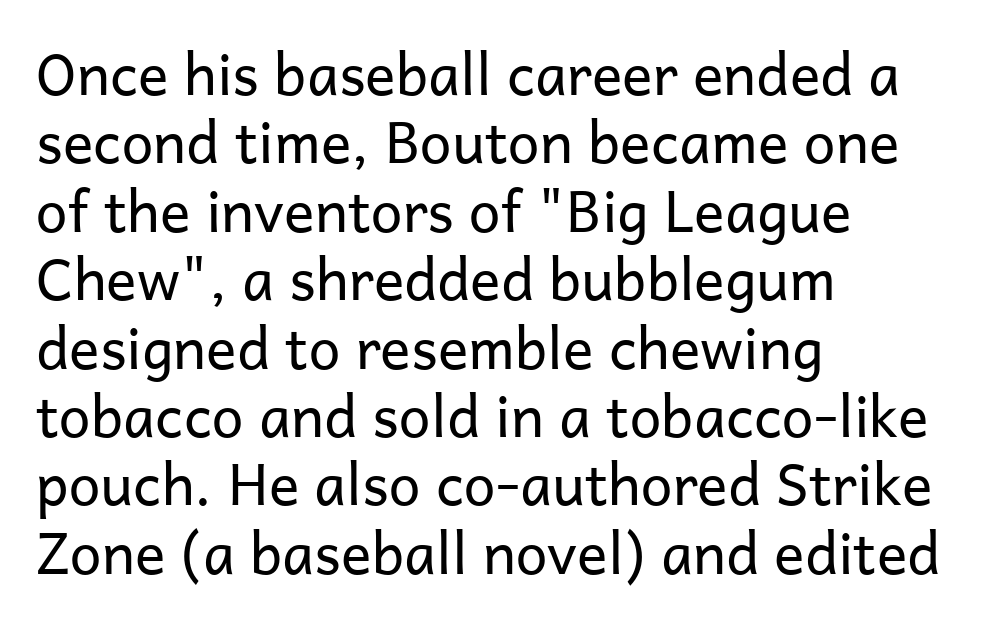
The image shows 57 px regular-weight sans-serif type, upright; set left-aligned, line spacing 1.2x, normal letter spacing, not underlined; low stroke contrast and a medium x-height.
